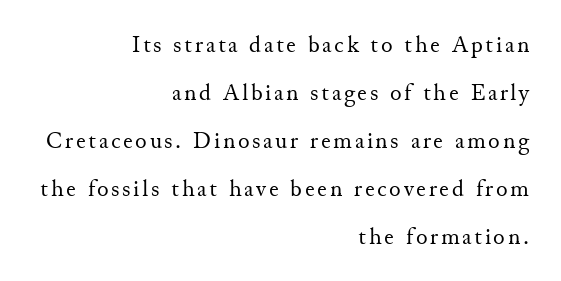
Widely set lines give the paragraph a tall, airy silhouette. Compared with a flush-left layout, this one pins lines to the opposite, right side. Every character sits straight up, as roman type does. Weight class: somewhere from thin through regular.
